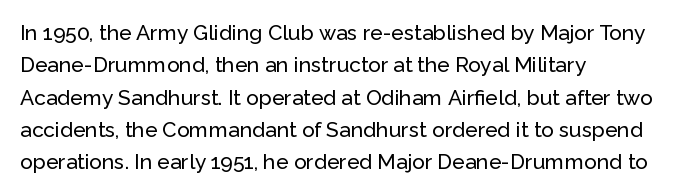
The image shows 21 px text type, upright; set left-aligned, normal line spacing (1.54x), normal letter spacing, not underlined.
